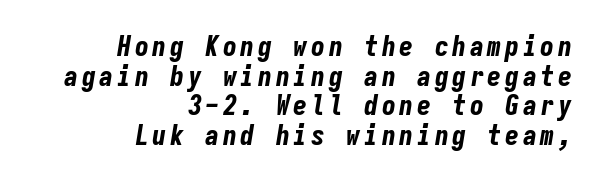
Q: Is the text bold? A: Yes.
Q: Is the text italic (slanted)? A: Yes, it leans right by about 9 degrees.
Q: Is the text underlined? A: No.
Q: How is the paragraph aligned? A: Right-aligned.
Q: Is the spacing between lines tight, normal or loose? A: Tight.
Q: Width (condensed, normal, or wide)? A: Condensed.
Q: Stroke contrast? A: Low.
Q: x-height? A: Medium.
Q: Monospaced? A: Yes.
